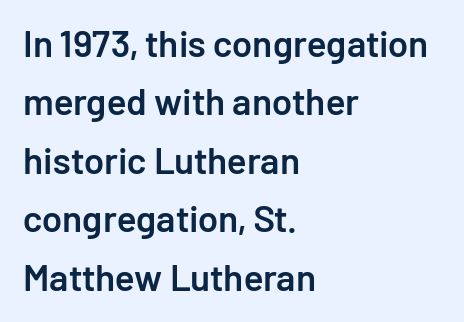
Q: Is the text bold? A: Semi-bold.
Q: Is the text italic (slanted)? A: No, it is upright.
Q: Is the typeface a serif or a sans-serif typeface? A: Sans-serif.
Q: Is the text underlined? A: No.
Q: How is the paragraph aligned? A: Left-aligned.
Q: Is the spacing between letters normal or unusually wide? A: Normal.
Q: Is the spacing between lines tight, normal or loose? A: Normal.
Q: Width (condensed, normal, or wide)? A: Normal.
Q: Stroke contrast? A: Low.
Q: x-height? A: Medium.
Q: Monospaced? A: No.
